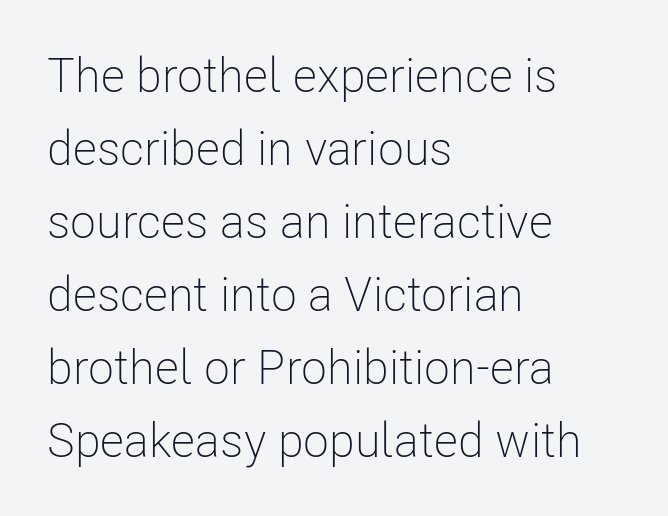
The image shows 48 px light, condensed sans-serif type, upright; set left-aligned, normal line spacing (1.52x), normal letter spacing, not underlined; low stroke contrast and a medium x-height.
